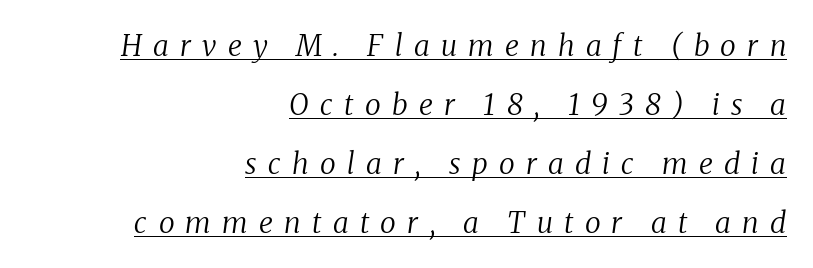
{"serif": "yes", "italic": "yes", "lean": "right", "slant_degrees": 8, "bold": "no", "weight": "regular", "width": "normal", "stroke_contrast": "medium", "x_height": "medium", "monospaced": "no", "underline": "yes", "align": "right", "line_spacing": "loose", "line_spacing_ratio": 2.03, "letter_spacing": "wide", "letter_spacing_em": 0.39, "glyph_px": 29}
